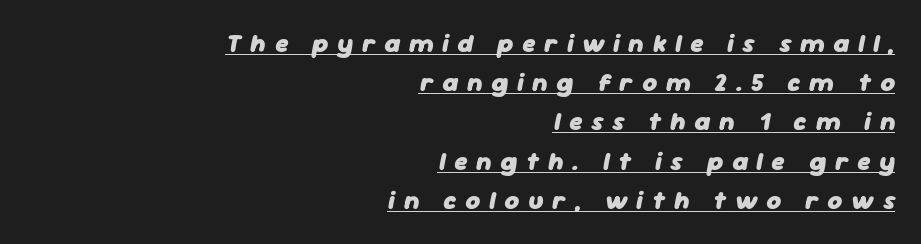
The image shows 25 px bold type, italic (leaning right); set right-aligned, normal line spacing (1.57x), unusually wide letter spacing (+0.35 em), underlined.
